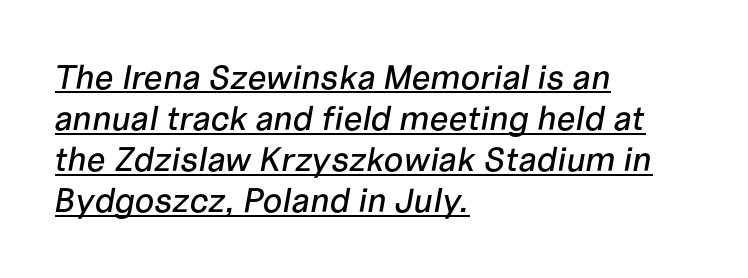
{"italic": "yes", "lean": "right", "slant_degrees": 10, "width": "normal", "stroke_contrast": "low", "x_height": "medium", "monospaced": "no", "underline": "yes", "align": "left", "line_spacing_ratio": 1.21, "letter_spacing": "normal", "letter_spacing_em": 0.0, "glyph_px": 34}
